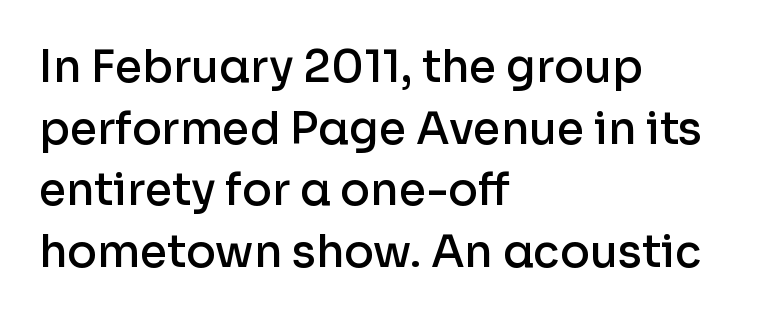
{"serif": "no", "italic": "no", "bold": "semi", "weight": "semibold", "width": "normal", "stroke_contrast": "low", "x_height": "medium", "monospaced": "no", "underline": "no", "align": "left", "line_spacing": "normal", "line_spacing_ratio": 1.4, "letter_spacing": "normal", "letter_spacing_em": 0.0, "glyph_px": 44}
